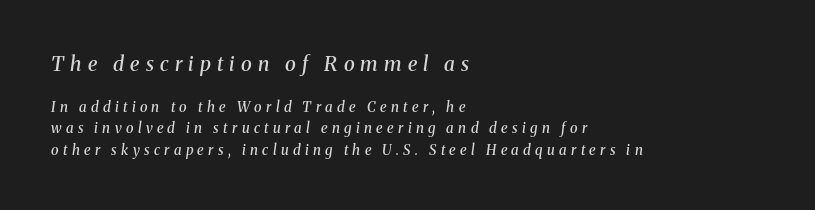
Q: Is the text bold? A: Semi-bold.
Q: Is the text italic (slanted)? A: Yes, it leans right by about 8 degrees.
Q: Is the text underlined? A: No.
Q: How is the paragraph aligned? A: Left-aligned.
Q: Is the spacing between letters normal or unusually wide? A: Unusually wide.
Q: Is the spacing between lines tight, normal or loose? A: Normal.
Q: Which block of text is set in a larger size, the first (top) or the second (bottom)? A: The first (top) one.
